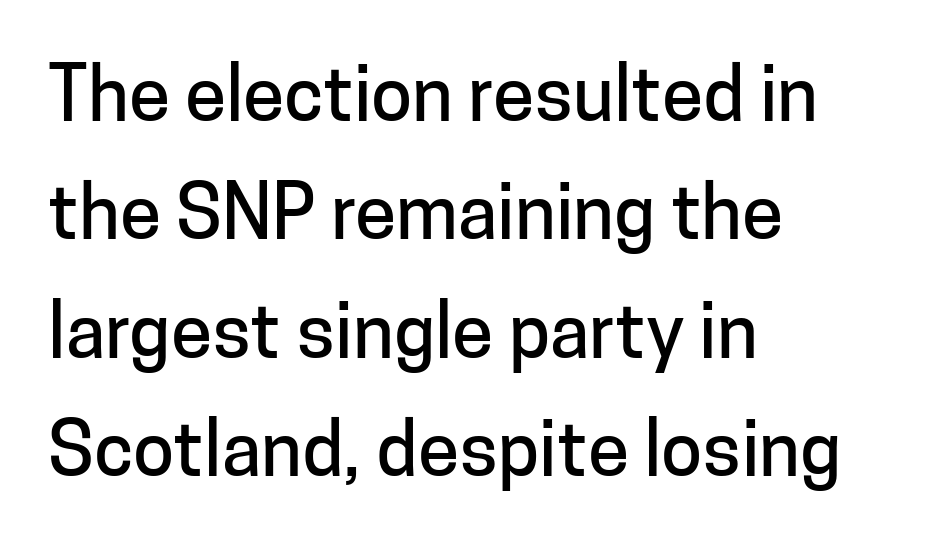
Designer's note — italics off, roman on. Typographically, this falls in the sans-serif category. This rendering features lettering with no underline. The type is set solid horizontally, with unmodified tracking. The lines in this sample share a left origin and differ only in where they stop. These lines are rendered in a variable-pitch font.
